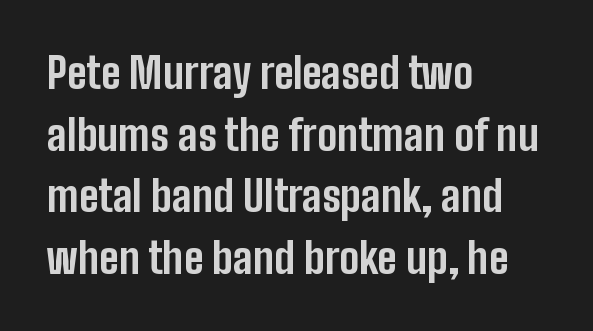
The foot of each line stays bare and open. Regular leading. The lettering holds an erect, upright posture throughout. The passage is arranged the way most books set body copy — flush left. The rendering uses natural spacing where letterforms have individual widths.
